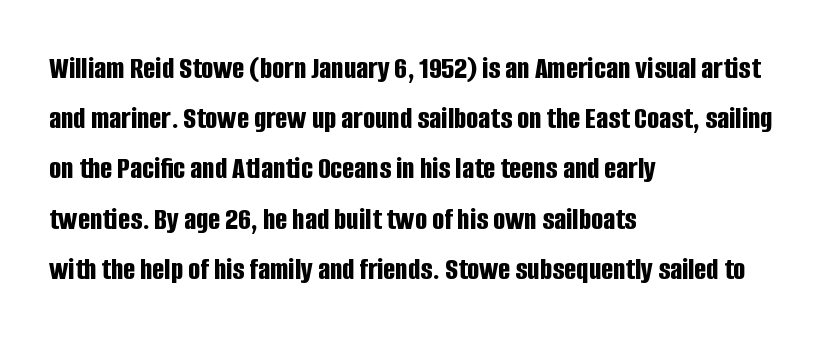
Q: Is the text bold? A: Yes.
Q: Is the text italic (slanted)? A: No, it is upright.
Q: Is the typeface a serif or a sans-serif typeface? A: Sans-serif.
Q: Is the text underlined? A: No.
Q: How is the paragraph aligned? A: Left-aligned.
Q: Is the spacing between letters normal or unusually wide? A: Normal.
Q: Is the spacing between lines tight, normal or loose? A: Normal.
Q: Width (condensed, normal, or wide)? A: Condensed.
Q: Stroke contrast? A: Low.
Q: x-height? A: Large.
Q: Monospaced? A: No.
